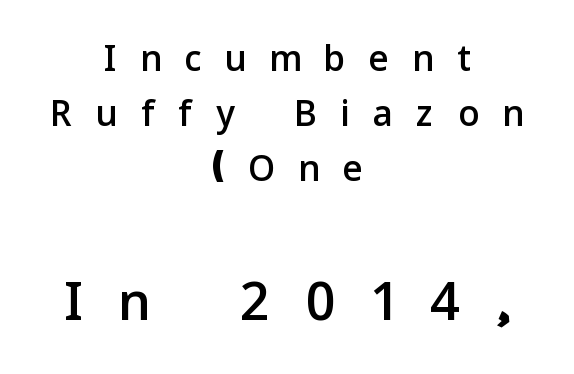
This is roman type, the default non-slanted kind. Students, observe: this is what under-led, compact text looks like. Proportional: the letters do not fall into vertical columns. The designer went with a sans here, leaving each stem footless.
